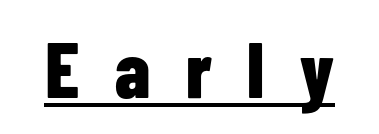
Q: Is the text bold? A: Yes.
Q: Is the text italic (slanted)? A: No, it is upright.
Q: Is the typeface a serif or a sans-serif typeface? A: Sans-serif.
Q: Is the text underlined? A: Yes.
Q: Is the spacing between letters normal or unusually wide? A: Unusually wide.
Q: Width (condensed, normal, or wide)? A: Condensed.
Q: Stroke contrast? A: Low.
Q: x-height? A: Medium.
Q: Monospaced? A: No.
